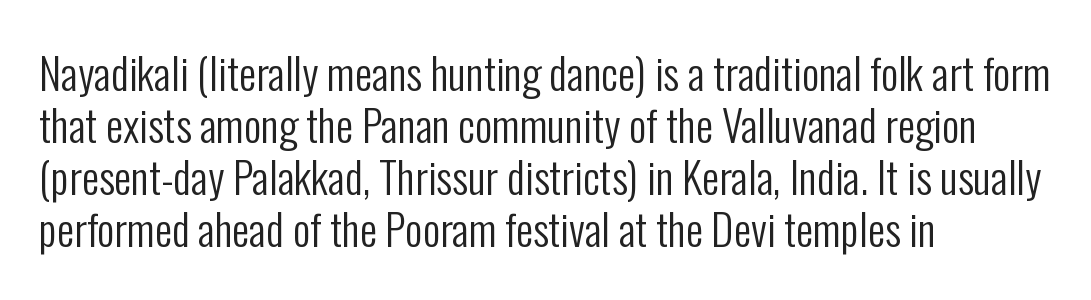
The rendering uses natural spacing where letterforms have individual widths. Font category for this specimen: sans-serif. Short and long lines alike share a common starting point at left. Posture: vertical. Letters rest on an invisible, unmarked baseline. No heavy texture on the line: the type isn't bold.
